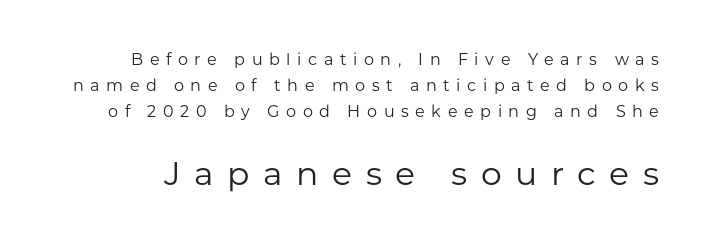
The letters are spread apart with noticeably loose tracking. If you squint, the bottom block still reads clearly — it's the larger of the two. The face used here is a sans, in the tradition of grotesques and geometrics. Students, observe: this is what conventionally led text looks like.
